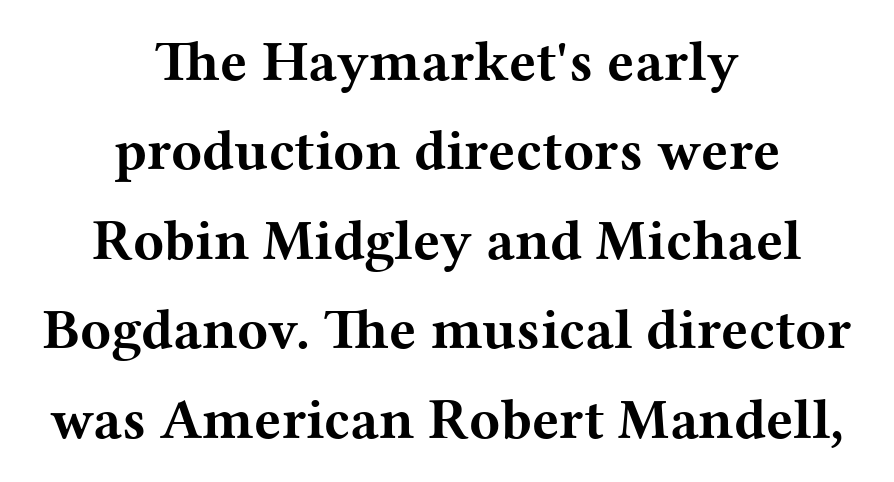
Q: Is the text bold? A: Yes.
Q: Is the text italic (slanted)? A: No, it is upright.
Q: Is the typeface a serif or a sans-serif typeface? A: Serif.
Q: Is the text underlined? A: No.
Q: How is the paragraph aligned? A: Centered.
Q: Is the spacing between letters normal or unusually wide? A: Normal.
Q: Is the spacing between lines tight, normal or loose? A: Normal.
Q: Width (condensed, normal, or wide)? A: Wide.
Q: Stroke contrast? A: Medium.
Q: x-height? A: Medium.
Q: Monospaced? A: No.
